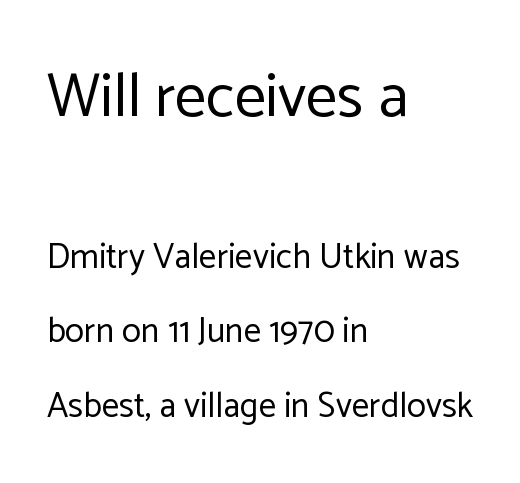
{"serif": "no", "italic": "no", "bold": "no", "weight": "regular", "width": "normal", "stroke_contrast": "low", "x_height": "medium", "monospaced": "no", "underline": "no", "align": "left", "line_spacing": "loose", "line_spacing_ratio": 2.13, "letter_spacing": "normal", "letter_spacing_em": 0.0, "larger_block": "first", "size_ratio": 1.77, "glyph_px": 62}
